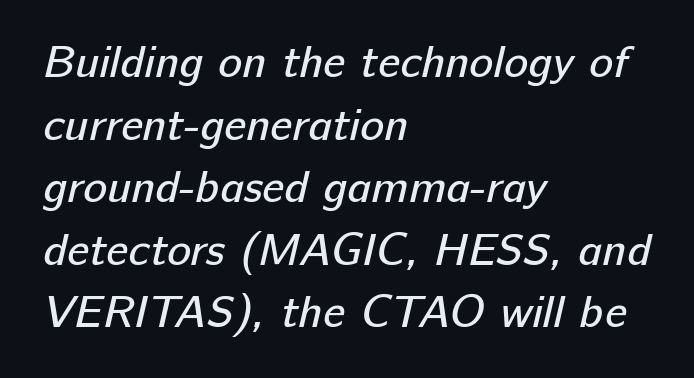
Q: Is the text bold? A: No.
Q: Is the typeface a serif or a sans-serif typeface? A: Sans-serif.
Q: Is the text underlined? A: No.
Q: How is the paragraph aligned? A: Left-aligned.
Q: Is the spacing between letters normal or unusually wide? A: Normal.
Q: Is the spacing between lines tight, normal or loose? A: Normal.
Q: Width (condensed, normal, or wide)? A: Normal.
Q: Stroke contrast? A: Low.
Q: x-height? A: Medium.
Q: Monospaced? A: No.
